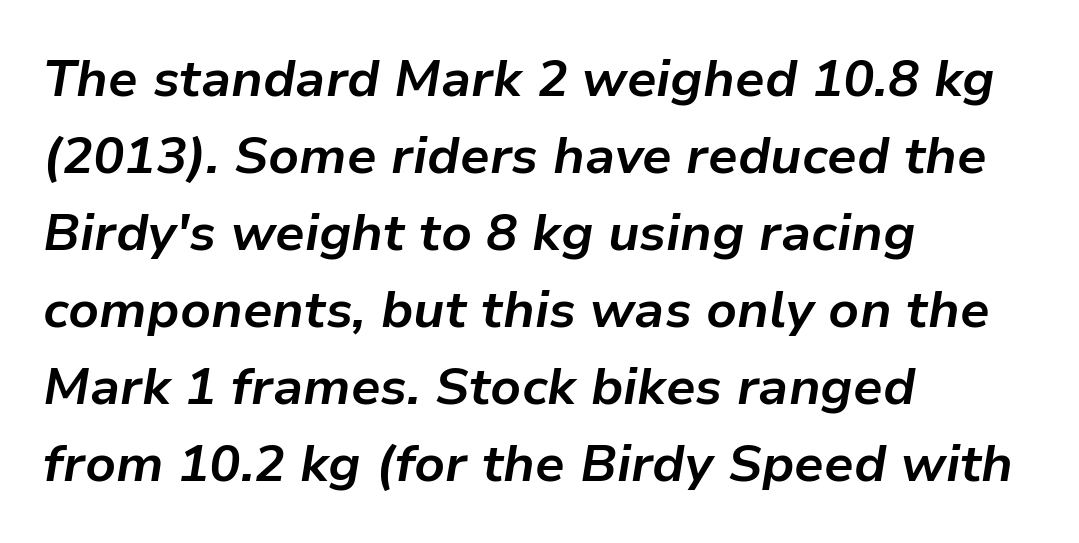
Q: Is the text bold? A: Yes.
Q: Is the text italic (slanted)? A: Yes, it leans right by about 9 degrees.
Q: Is the text underlined? A: No.
Q: How is the paragraph aligned? A: Left-aligned.
Q: Is the spacing between letters normal or unusually wide? A: Normal.
Q: Is the spacing between lines tight, normal or loose? A: Normal.
Q: Width (condensed, normal, or wide)? A: Normal.
Q: Stroke contrast? A: Low.
Q: x-height? A: Medium.
Q: Monospaced? A: No.
